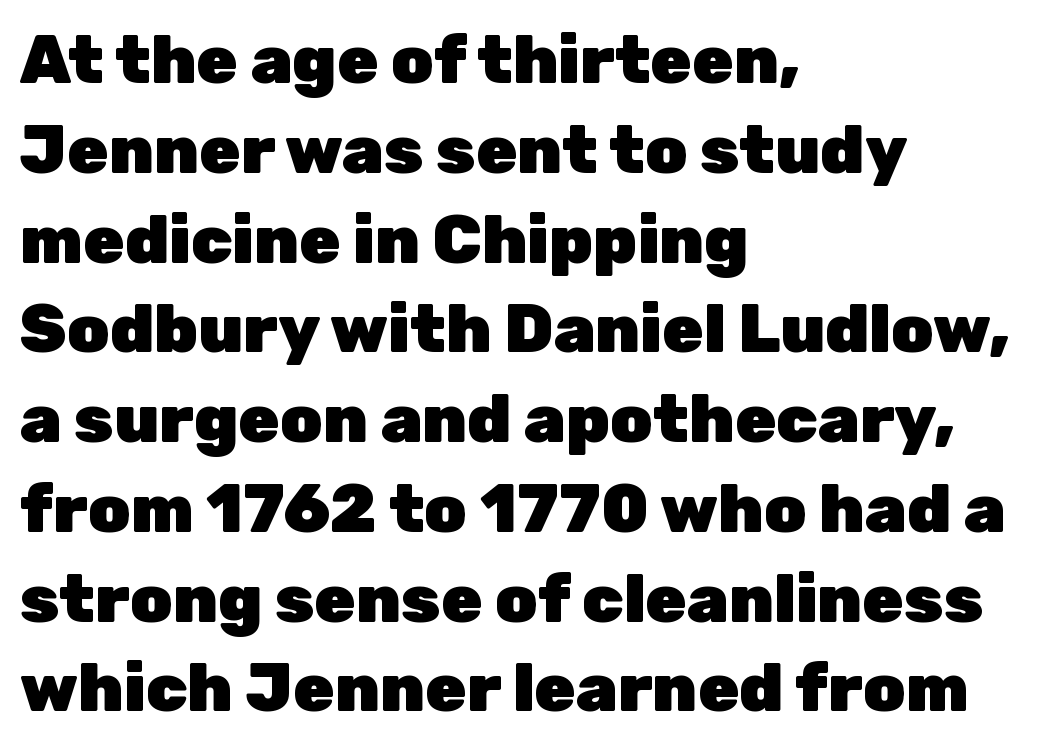
{"serif": "no", "italic": "no", "bold": "yes", "weight": "heavy", "width": "normal", "stroke_contrast": "low", "x_height": "medium", "monospaced": "no", "underline": "no", "align": "left", "line_spacing": "normal", "line_spacing_ratio": 1.34, "letter_spacing": "normal", "letter_spacing_em": 0.0, "glyph_px": 67}
